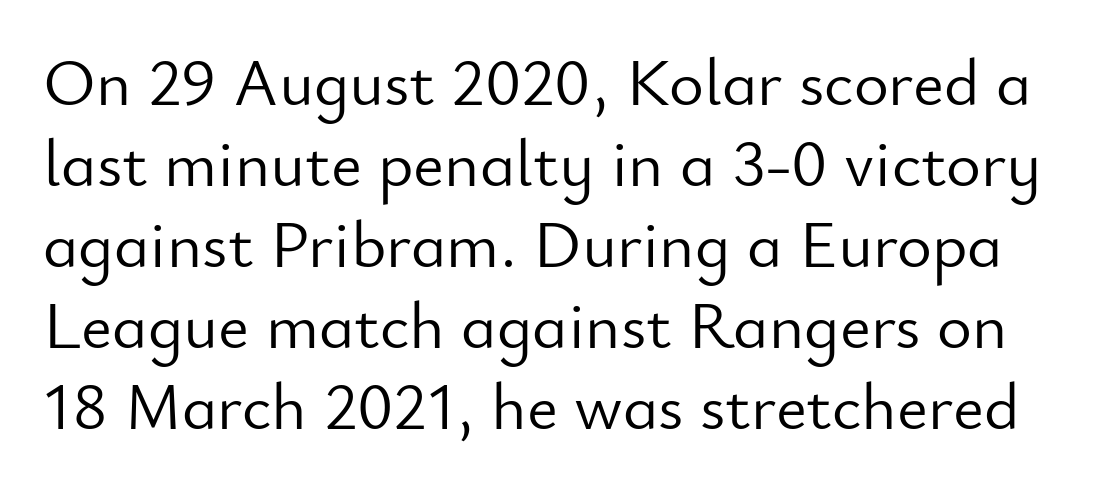
{"serif": "no", "italic": "no", "bold": "no", "weight": "light", "width": "normal", "stroke_contrast": "low", "x_height": "small", "monospaced": "no", "underline": "no", "line_spacing_ratio": 1.21, "letter_spacing": "normal", "letter_spacing_em": 0.0, "glyph_px": 67}
